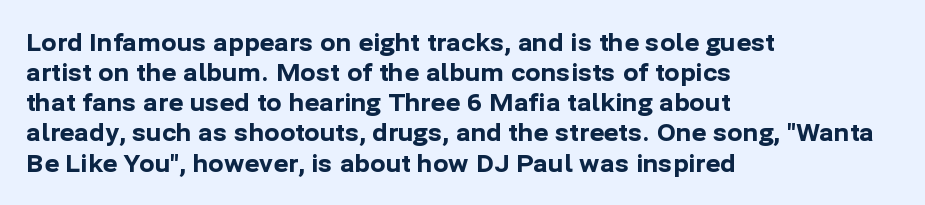
{"italic": "no", "bold": "yes", "underline": "no", "align": "left", "line_spacing": "normal", "line_spacing_ratio": 1.31, "letter_spacing": "normal", "letter_spacing_em": 0.0, "glyph_px": 23}
